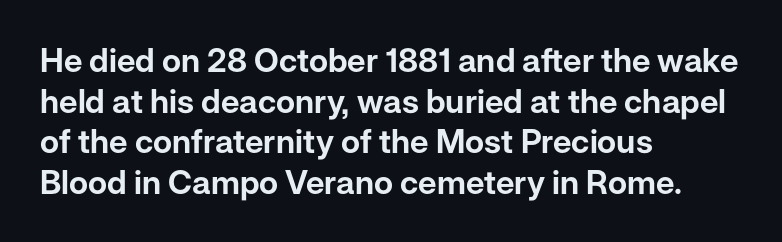
{"serif": "no", "italic": "no", "width": "normal", "stroke_contrast": "low", "x_height": "medium", "monospaced": "no", "underline": "no", "align": "left", "line_spacing_ratio": 1.23, "letter_spacing": "normal", "letter_spacing_em": 0.0, "glyph_px": 33}
